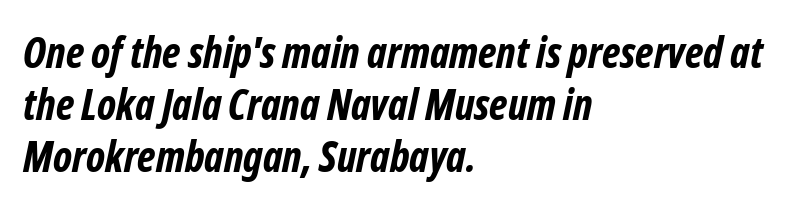
Q: Is the text bold? A: Yes.
Q: Is the typeface a serif or a sans-serif typeface? A: Sans-serif.
Q: Is the text underlined? A: No.
Q: How is the paragraph aligned? A: Left-aligned.
Q: Is the spacing between letters normal or unusually wide? A: Normal.
Q: Width (condensed, normal, or wide)? A: Condensed.
Q: Stroke contrast? A: Low.
Q: x-height? A: Medium.
Q: Monospaced? A: No.
